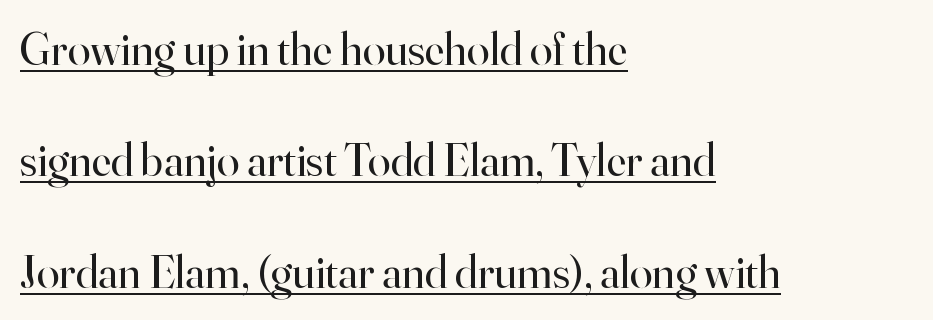
{"serif": "yes", "italic": "no", "bold": "no", "weight": "regular", "width": "normal", "stroke_contrast": "high", "x_height": "small", "monospaced": "no", "underline": "yes", "align": "left", "line_spacing": "loose", "line_spacing_ratio": 2.42, "letter_spacing": "normal", "letter_spacing_em": 0.0, "glyph_px": 46}
